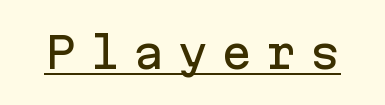
The image shows 42 px sans-serif type, upright, monospaced; set unusually wide letter spacing (+0.3 em), underlined; low stroke contrast and a medium x-height.
